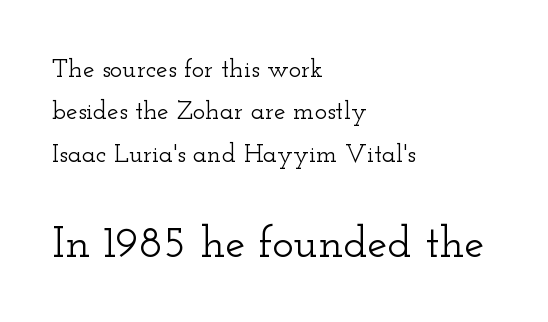
Size hierarchy here favors the trailing block over the leading one. The text block is weighted toward the left margin, trailing off unevenly rightward. Bare-footed words on every line. Each letter's strokes conclude with small projecting serifs.
